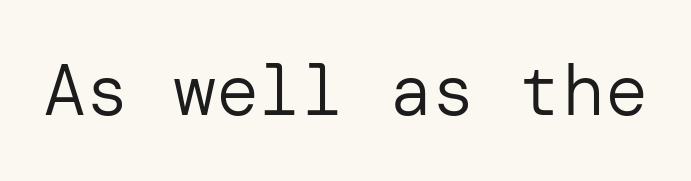
Q: Is the text bold? A: No.
Q: Is the text italic (slanted)? A: No, it is upright.
Q: Is the typeface a serif or a sans-serif typeface? A: Sans-serif.
Q: Is the text underlined? A: No.
Q: Is the spacing between letters normal or unusually wide? A: Normal.
Q: Width (condensed, normal, or wide)? A: Normal.
Q: Stroke contrast? A: Low.
Q: x-height? A: Medium.
